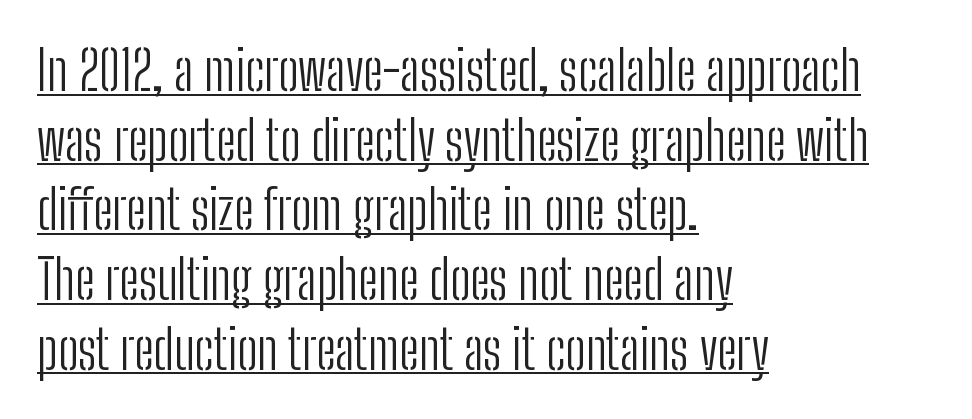
Q: Is the text bold? A: No.
Q: Is the text italic (slanted)? A: No, it is upright.
Q: Is the typeface a serif or a sans-serif typeface? A: Sans-serif.
Q: Is the text underlined? A: Yes.
Q: How is the paragraph aligned? A: Left-aligned.
Q: Is the spacing between letters normal or unusually wide? A: Normal.
Q: Is the spacing between lines tight, normal or loose? A: Normal.
Q: Width (condensed, normal, or wide)? A: Condensed.
Q: Stroke contrast? A: Low.
Q: x-height? A: Medium.
Q: Monospaced? A: No.
